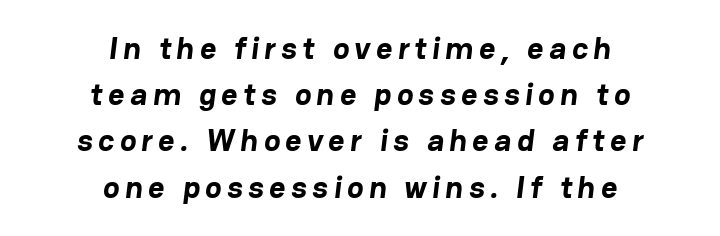
The rendering uses natural spacing where letterforms have individual widths. The passage is arranged like a title page — every line centered. Leading matches the norm, producing a regular column. Strong, thick strokes mark this as bold type. The text was rendered using a sans face with plain stroke endings. No word sits above an underline.
